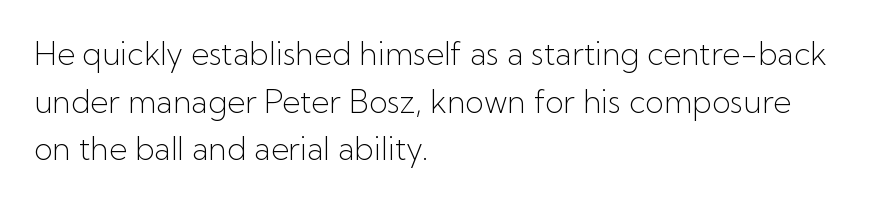
{"serif": "no", "italic": "no", "bold": "no", "weight": "light", "width": "normal", "stroke_contrast": "low", "x_height": "medium", "monospaced": "no", "underline": "no", "align": "left", "line_spacing": "normal", "line_spacing_ratio": 1.54, "letter_spacing": "normal", "letter_spacing_em": 0.0, "glyph_px": 31}
